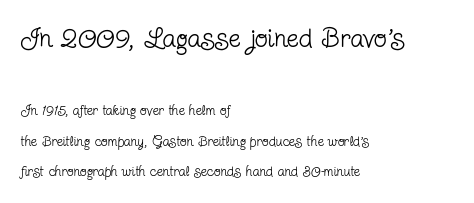
The image shows 27 px text type, upright; set left-aligned, loose line spacing (2.18x), normal letter spacing, not underlined; the first (top) block is 1.93x larger.
